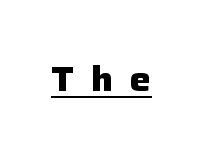
The image shows 35 px heavy sans-serif type, upright; set unusually wide letter spacing (+0.49 em), underlined; low stroke contrast and a medium x-height.
